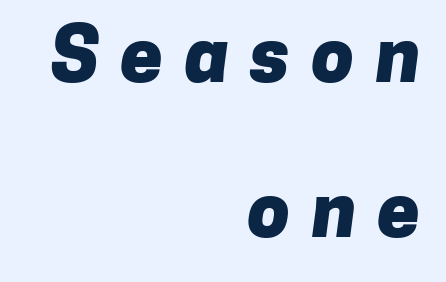
{"serif": "no", "bold": "yes", "weight": "heavy", "width": "normal", "stroke_contrast": "low", "x_height": "medium", "monospaced": "no", "underline": "no", "align": "right", "line_spacing": "loose", "line_spacing_ratio": 2.04, "letter_spacing": "wide", "letter_spacing_em": 0.28, "glyph_px": 76}
